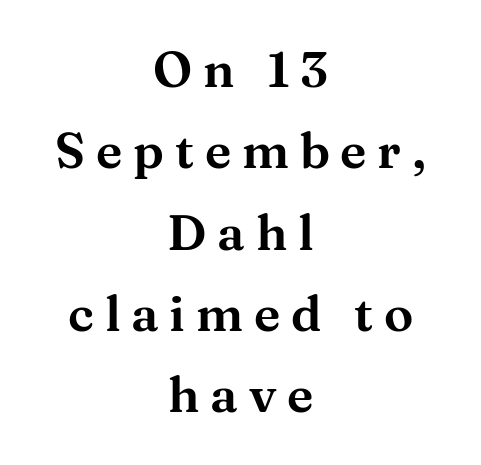
{"serif": "yes", "italic": "no", "width": "wide", "stroke_contrast": "medium", "x_height": "medium", "monospaced": "no", "underline": "no", "align": "center", "line_spacing": "normal", "line_spacing_ratio": 1.66, "letter_spacing": "wide", "letter_spacing_em": 0.22, "glyph_px": 49}
